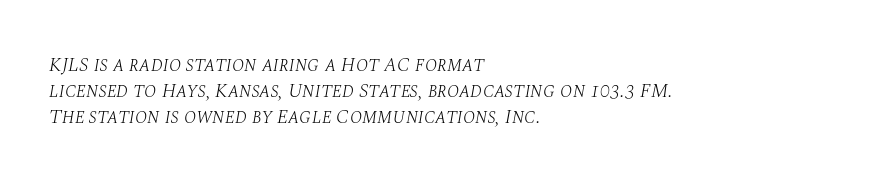
{"italic": "yes", "lean": "right", "slant_degrees": 10, "bold": "no", "underline": "no", "align": "left", "line_spacing": "normal", "line_spacing_ratio": 1.3, "letter_spacing": "normal", "letter_spacing_em": 0.0, "glyph_px": 20}
